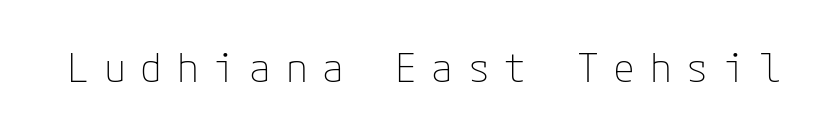
Caption: face not bold, strokes unweighted. No italicization has been applied; the sample stays upright. How are the letters spaced? Widely, with obvious added tracking. The string is rendered with underlining switched off.
